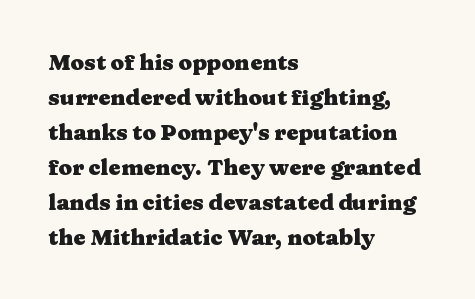
The image shows 22 px bold type, upright; set left-aligned, normal line spacing (1.59x), normal letter spacing, not underlined.
